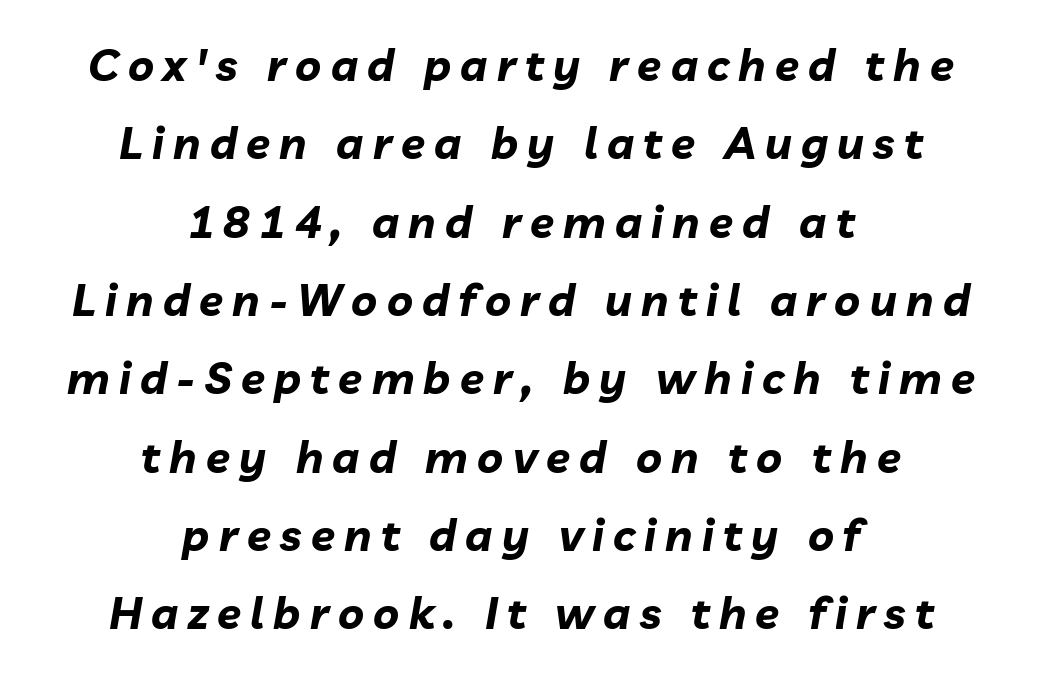
Style check: oblique. Do the characters align in a grid? No, the font is proportional. Descender tails drop into unmarked territory. How heavy is the stroke? Heavy — this is a bold. Centered paragraph, ragged on both sides.
